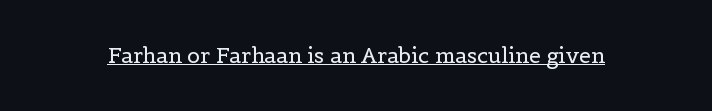
{"italic": "no", "bold": "no", "underline": "yes", "letter_spacing": "normal", "letter_spacing_em": 0.0, "glyph_px": 21}
